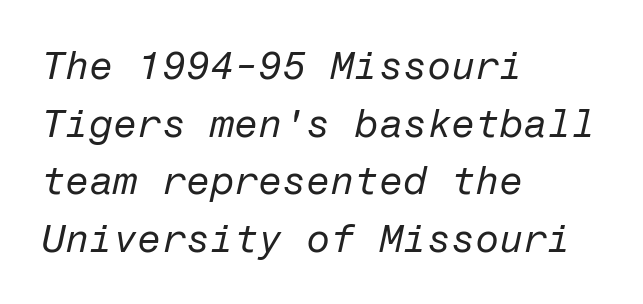
{"italic": "yes", "lean": "right", "slant_degrees": 12, "bold": "no", "weight": "regular", "width": "normal", "stroke_contrast": "low", "x_height": "medium", "underline": "no", "align": "left", "line_spacing": "normal", "line_spacing_ratio": 1.48, "letter_spacing": "normal", "letter_spacing_em": 0.0, "glyph_px": 39}
